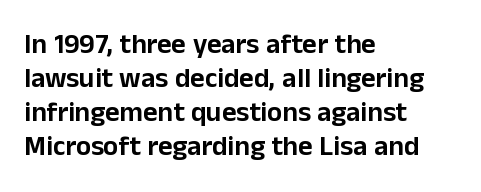
Q: Is the text italic (slanted)? A: No, it is upright.
Q: Is the typeface a serif or a sans-serif typeface? A: Sans-serif.
Q: Is the text underlined? A: No.
Q: How is the paragraph aligned? A: Left-aligned.
Q: Is the spacing between letters normal or unusually wide? A: Normal.
Q: Width (condensed, normal, or wide)? A: Normal.
Q: Stroke contrast? A: Low.
Q: x-height? A: Medium.
Q: Monospaced? A: No.
